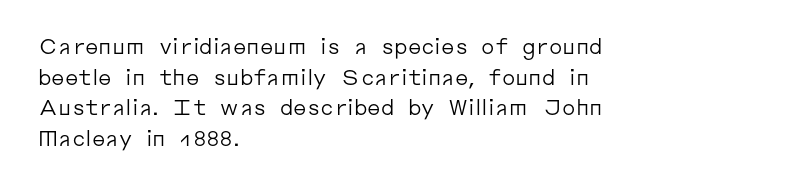
Q: Is the text bold? A: No.
Q: Is the text italic (slanted)? A: No, it is upright.
Q: Is the text underlined? A: No.
Q: How is the paragraph aligned? A: Left-aligned.
Q: Is the spacing between letters normal or unusually wide? A: Normal.
Q: Is the spacing between lines tight, normal or loose? A: Normal.
